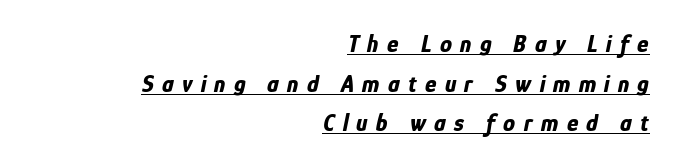
The image shows 24 px bold type, italic (leaning right); set right-aligned, normal line spacing (1.65x), unusually wide letter spacing (+0.35 em), underlined.
